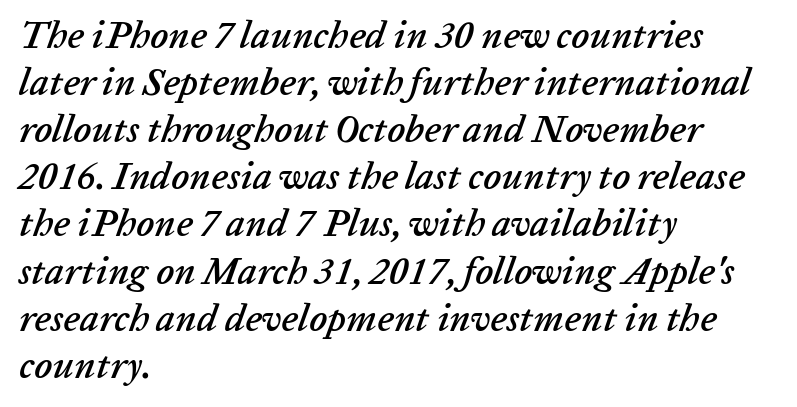
{"italic": "yes", "lean": "right", "slant_degrees": 20, "width": "normal", "stroke_contrast": "low", "x_height": "medium", "monospaced": "no", "underline": "no", "align": "left", "line_spacing_ratio": 1.24, "letter_spacing": "normal", "letter_spacing_em": 0.0, "glyph_px": 38}
